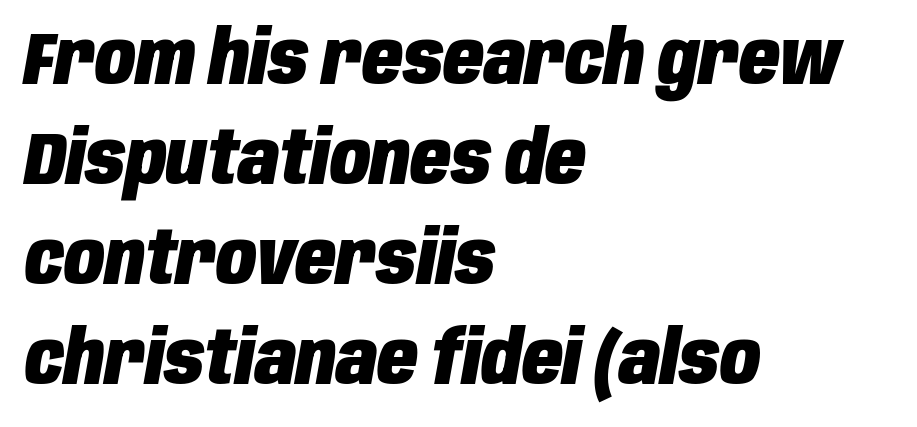
The letterforms sit shoulder to shoulder at normal distance. On the weight axis this lands at bold, roughly 700. You could not count columns in this text — the font is proportionally spaced. One glance says typical: line gaps are just what's usual. Tall strokes in this sample are angled rather than plumb. These lines stack with their left ends in a neat column.
